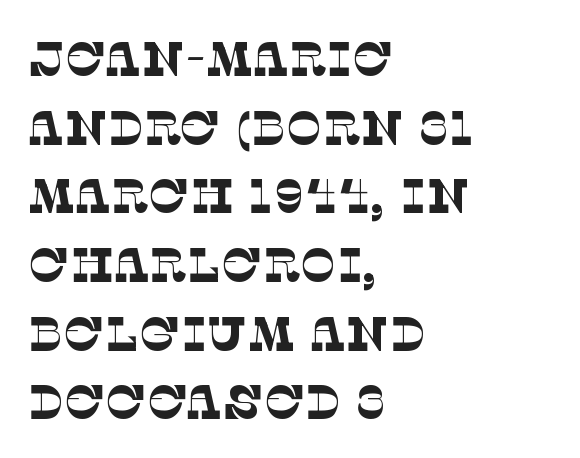
{"serif": "yes", "bold": "no", "weight": "thin", "width": "normal", "stroke_contrast": "low", "x_height": "large", "monospaced": "no", "underline": "no", "align": "left", "line_spacing": "normal", "line_spacing_ratio": 1.43, "letter_spacing": "normal", "letter_spacing_em": 0.0, "glyph_px": 48}
